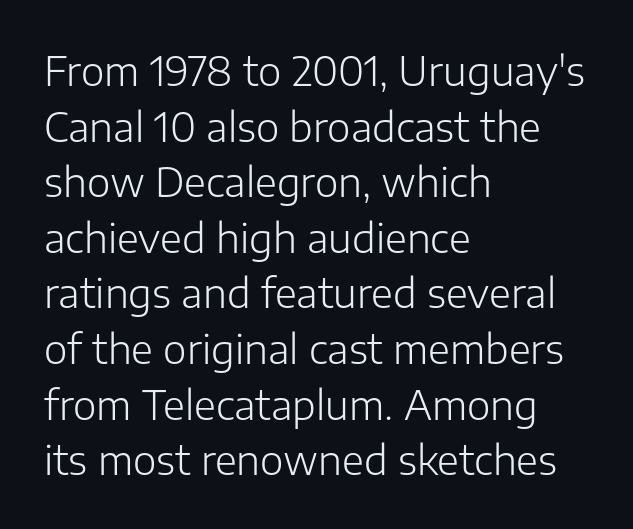
{"serif": "no", "italic": "no", "bold": "no", "weight": "light", "width": "normal", "stroke_contrast": "low", "x_height": "medium", "monospaced": "no", "underline": "no", "align": "left", "line_spacing": "normal", "line_spacing_ratio": 1.39, "letter_spacing": "normal", "letter_spacing_em": 0.0, "glyph_px": 40}
